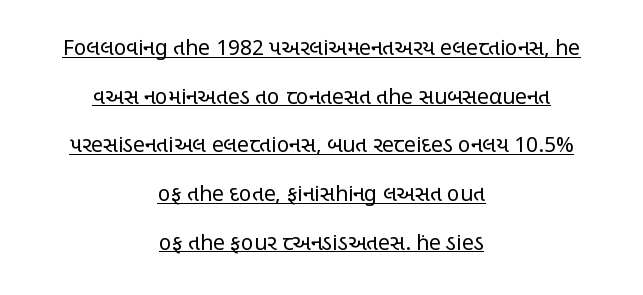
The rendering positions every line midway between the sides. Compared with a typical body face, this is equally light or lighter still. These lines keep a tight, regular rhythm from letter to letter. Underlining? Definitely there.
